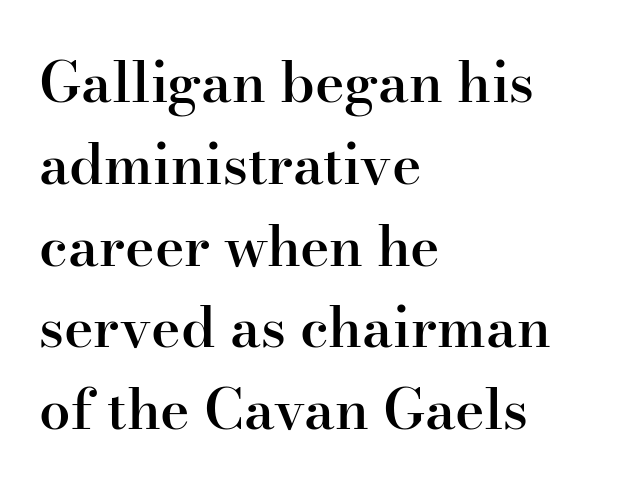
Each glyph is drawn with semibold strokes, heavier than normal yet not fully bold. Successive baselines arrive at the customary interval. Short and long lines alike share a common starting point at left. In terms of letterspacing, this is plain default setting. Looks like regular typesetting: each glyph gets only the width it needs. This is serif lettering, the kind often seen in printed books.
